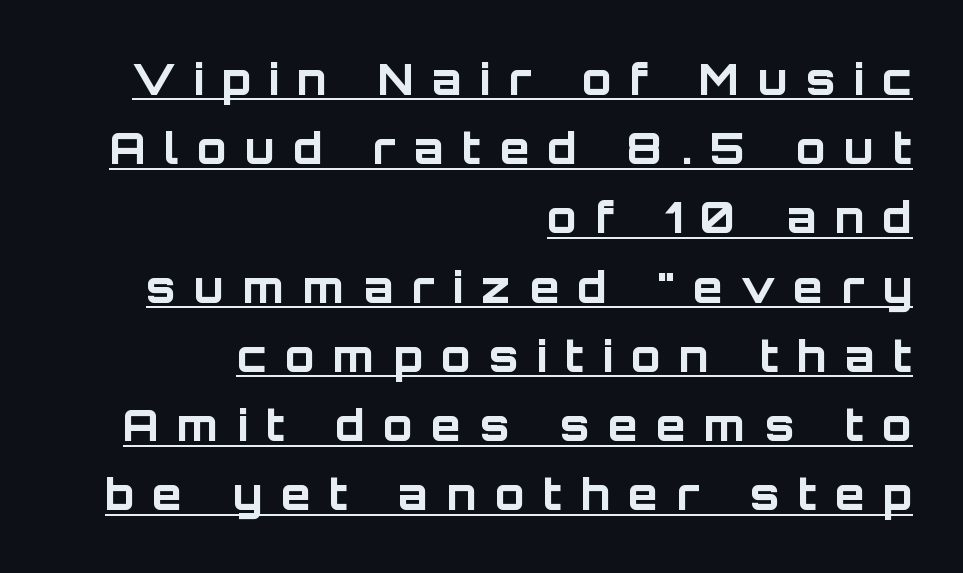
{"serif": "no", "italic": "no", "bold": "yes", "weight": "bold", "width": "normal", "stroke_contrast": "low", "x_height": "large", "monospaced": "no", "underline": "yes", "align": "right", "line_spacing": "normal", "line_spacing_ratio": 1.61, "letter_spacing": "wide", "letter_spacing_em": 0.43, "glyph_px": 43}
